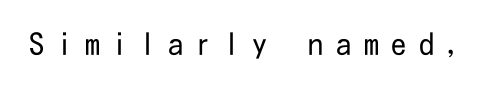
The image shows 30 px regular-weight, condensed sans-serif type, upright; set unusually wide letter spacing (+0.43 em), not underlined; low stroke contrast and a medium x-height.
